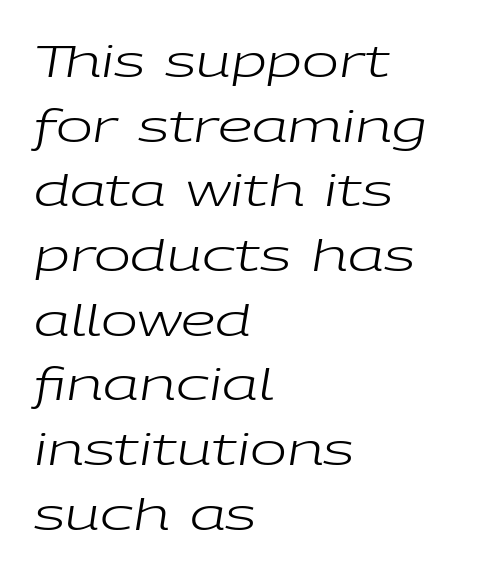
Q: Is the text bold? A: No.
Q: Is the text italic (slanted)? A: Yes, it leans right by about 9 degrees.
Q: Is the text underlined? A: No.
Q: How is the paragraph aligned? A: Left-aligned.
Q: Is the spacing between letters normal or unusually wide? A: Normal.
Q: Is the spacing between lines tight, normal or loose? A: Normal.
Q: Width (condensed, normal, or wide)? A: Wide.
Q: Stroke contrast? A: Low.
Q: x-height? A: Medium.
Q: Monospaced? A: No.
